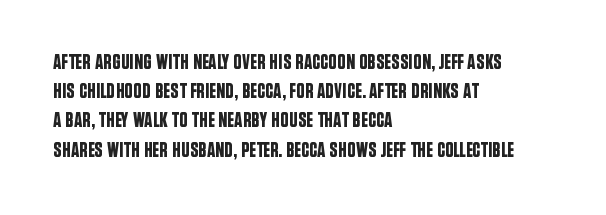
Each word holds together tightly as a unit, with standard inter-letter gaps. Left-aligned paragraph, ragged on the right. The vertical gap from one line to the next is medium. Nope, not italic — everything's standing straight. Check the space under the baseline: it is left empty.
